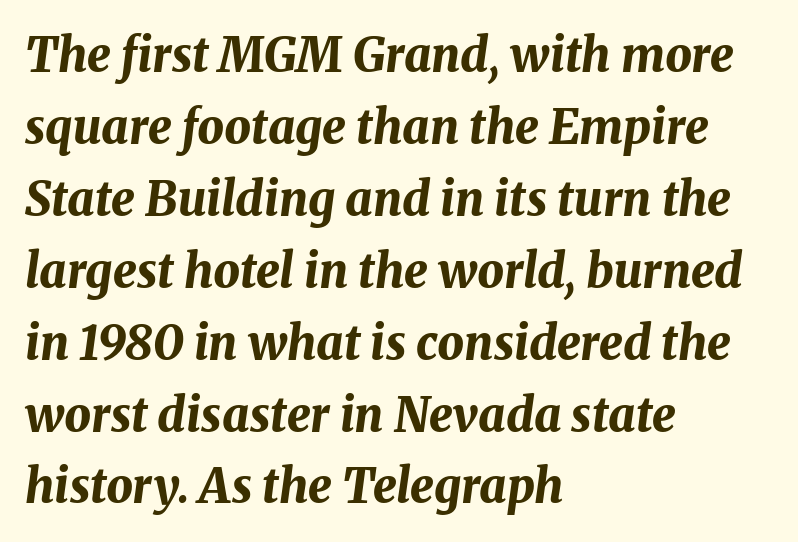
The image shows 47 px bold type, italic (leaning right); set left-aligned, normal line spacing (1.53x), normal letter spacing, not underlined; medium stroke contrast and a medium x-height.
